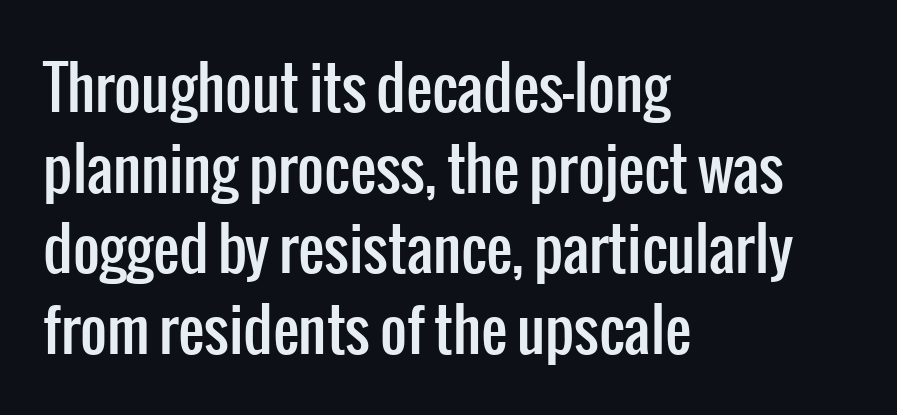
{"serif": "no", "italic": "no", "width": "condensed", "stroke_contrast": "low", "x_height": "medium", "monospaced": "no", "underline": "no", "align": "left", "line_spacing": "normal", "line_spacing_ratio": 1.39, "letter_spacing": "normal", "letter_spacing_em": 0.0, "glyph_px": 58}
